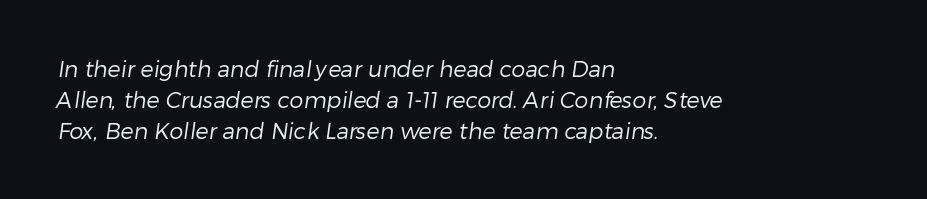
Q: Is the text bold? A: No.
Q: Is the text underlined? A: No.
Q: How is the paragraph aligned? A: Left-aligned.
Q: Is the spacing between letters normal or unusually wide? A: Normal.
Q: Is the spacing between lines tight, normal or loose? A: Normal.
